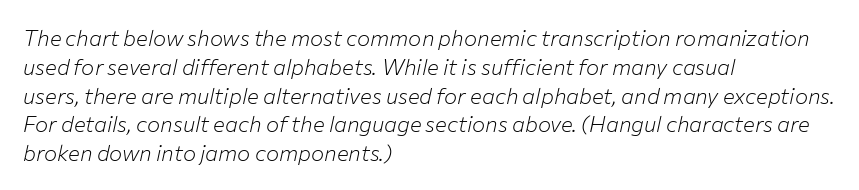
The image shows 22 px text type, italic (leaning right); set left-aligned, normal line spacing (1.31x), normal letter spacing, not underlined.
